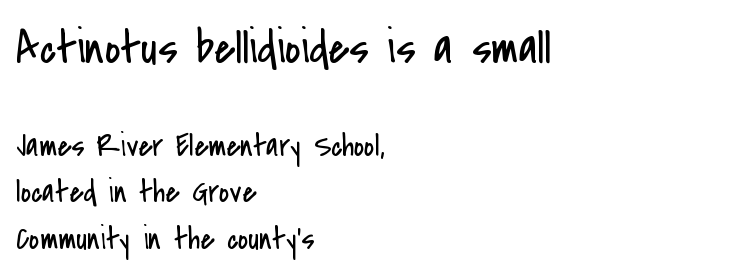
Heaviness? Minimal to ordinary, like unemphasized prose. These lines are rendered in a variable-pitch font. Any mark beneath the type? The region is blank. I'd call this a sans setting — the letters go barefoot.
